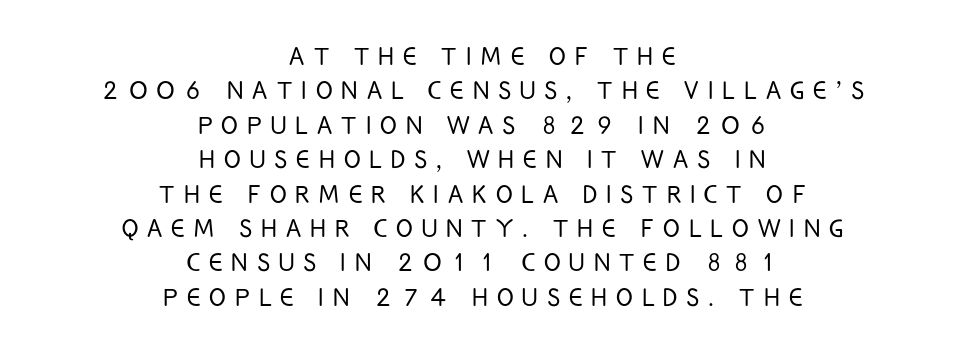
The image shows 31 px light, condensed sans-serif type, upright; set centered, tight line spacing (1.11x), unusually wide letter spacing (+0.29 em), not underlined; low stroke contrast and a large x-height.
